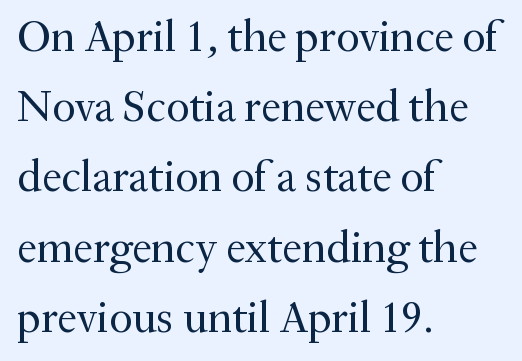
Inter-character spacing is left at the font's built-in metrics. The cut favours lightness, reaching ordinary text weight at its darkest. The characters display serif detailing at their extremities. The space beneath each line is pristine and unruled.
